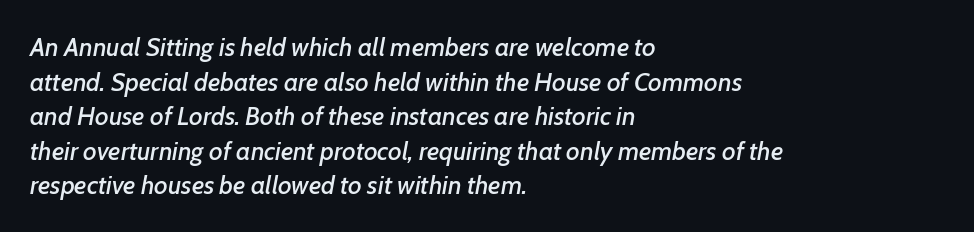
{"italic": "yes", "lean": "right", "slant_degrees": 7, "underline": "no", "align": "left", "line_spacing": "normal", "line_spacing_ratio": 1.33, "letter_spacing": "normal", "letter_spacing_em": 0.0, "glyph_px": 26}
